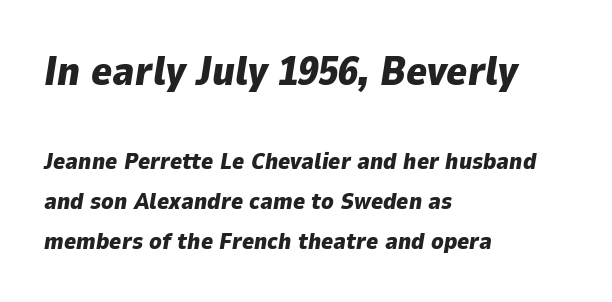
{"italic": "yes", "lean": "right", "slant_degrees": 9, "bold": "yes", "weight": "heavy", "width": "normal", "stroke_contrast": "low", "x_height": "medium", "monospaced": "no", "underline": "no", "align": "left", "line_spacing_ratio": 1.73, "letter_spacing": "normal", "letter_spacing_em": 0.0, "larger_block": "first", "size_ratio": 1.74, "glyph_px": 40}
